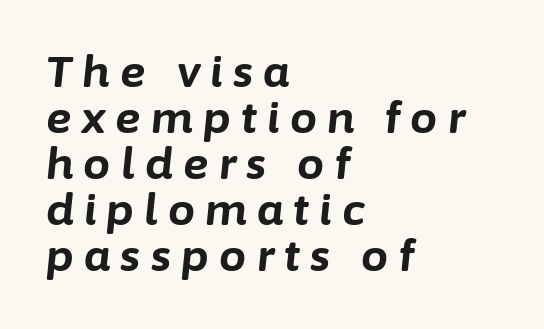
The image shows 43 px bold type, italic (leaning right); set left-aligned, tight line spacing (1.07x), unusually wide letter spacing (+0.24 em), not underlined; low stroke contrast and a medium x-height.
